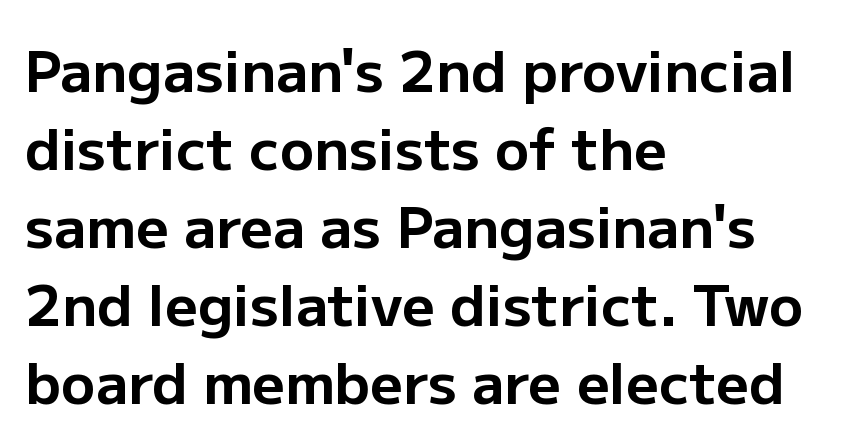
The image shows 57 px bold sans-serif type, upright; set left-aligned, normal line spacing (1.37x), normal letter spacing, not underlined; low stroke contrast and a medium x-height.
